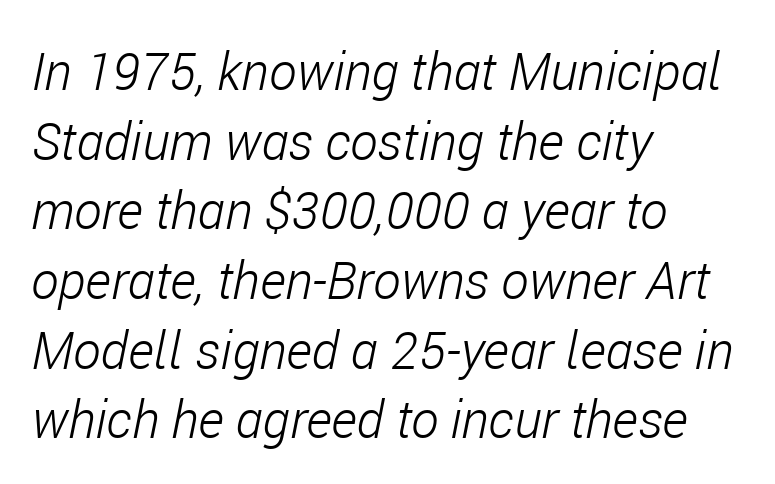
{"italic": "yes", "lean": "right", "slant_degrees": 11, "bold": "no", "weight": "light", "width": "condensed", "stroke_contrast": "low", "x_height": "medium", "monospaced": "no", "underline": "no", "align": "left", "line_spacing": "normal", "line_spacing_ratio": 1.34, "letter_spacing": "normal", "letter_spacing_em": 0.0, "glyph_px": 52}
